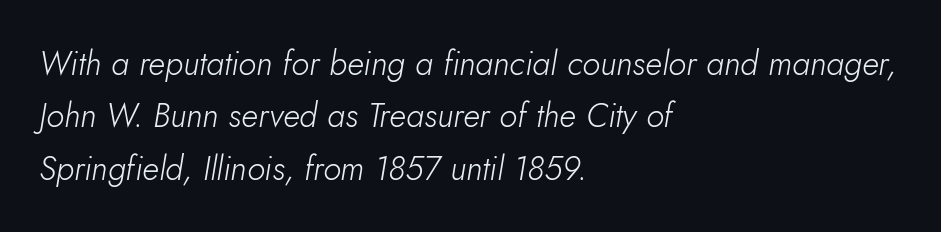
Q: Is the text bold? A: No.
Q: Is the text italic (slanted)? A: Yes, it leans right by about 5 degrees.
Q: Is the text underlined? A: No.
Q: How is the paragraph aligned? A: Left-aligned.
Q: Is the spacing between letters normal or unusually wide? A: Normal.
Q: Is the spacing between lines tight, normal or loose? A: Normal.
Q: Width (condensed, normal, or wide)? A: Normal.
Q: Stroke contrast? A: Low.
Q: x-height? A: Small.
Q: Monospaced? A: No.
